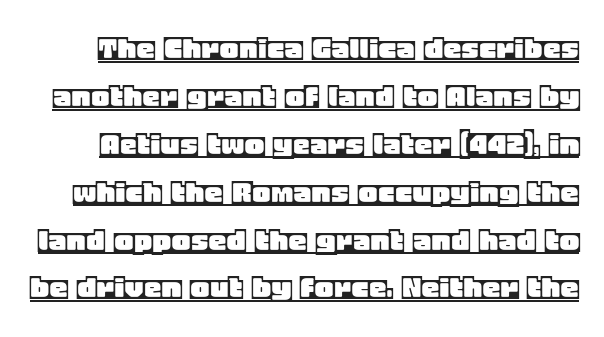
{"italic": "no", "width": "normal", "x_height": "large", "monospaced": "no", "underline": "yes", "line_spacing": "normal", "line_spacing_ratio": 1.33, "letter_spacing": "normal", "letter_spacing_em": 0.0, "glyph_px": 36}
